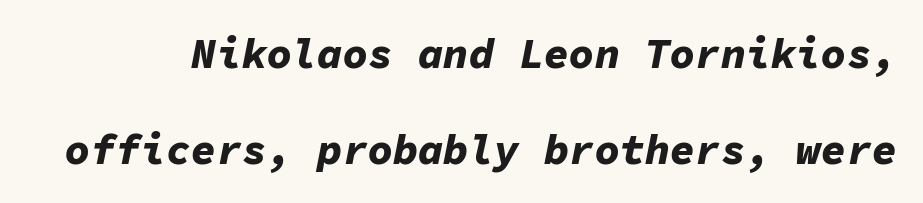
These words are printed bold, with thick strokes throughout. The rendering uses typewriter-style spacing with identical character cells. Horizontal bands of white between lines are thick stripes. The space directly below the letters is spotless.
